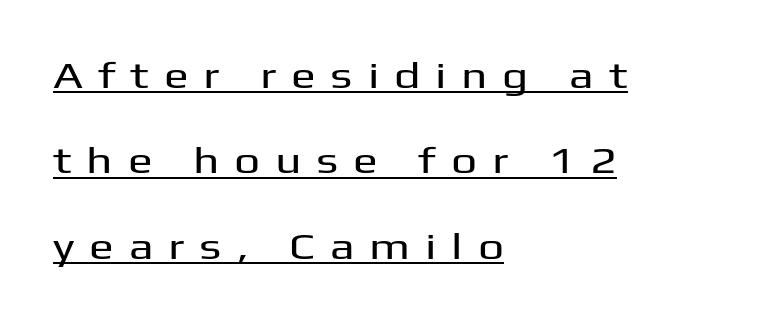
The image shows 37 px wide sans-serif type, upright; set left-aligned, loose line spacing (2.31x), unusually wide letter spacing (+0.4 em), underlined; medium stroke contrast and a medium x-height.
